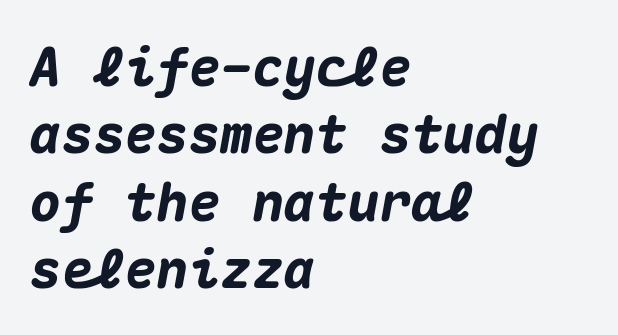
The image shows 53 px heavy type, italic (leaning right), monospaced; set left-aligned, normal line spacing (1.27x), normal letter spacing, not underlined; medium stroke contrast and a medium x-height.
